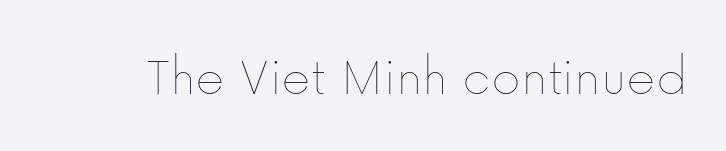
The typography opts for an upright posture over an oblique one. The line texture is even and compact thanks to regular tracking. Plain, unruled lines of type. You could not count columns in this text — the font is proportionally spaced. Heft: none added — not bold.
